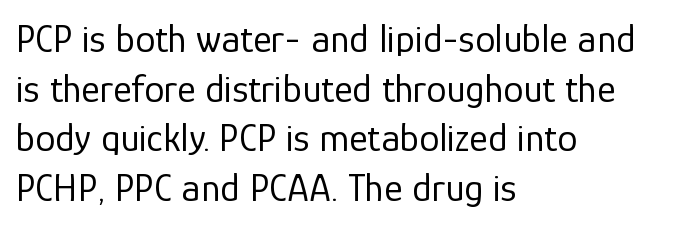
{"serif": "no", "italic": "no", "bold": "no", "weight": "regular", "width": "normal", "stroke_contrast": "low", "x_height": "medium", "monospaced": "no", "underline": "no", "align": "left", "line_spacing_ratio": 1.24, "letter_spacing": "normal", "letter_spacing_em": 0.0, "glyph_px": 40}
